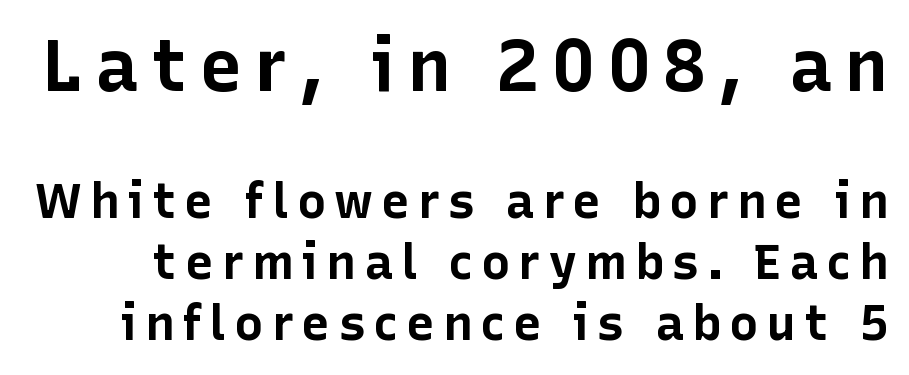
{"serif": "no", "italic": "no", "bold": "yes", "weight": "bold", "width": "normal", "stroke_contrast": "low", "x_height": "medium", "monospaced": "no", "underline": "no", "line_spacing": "normal", "line_spacing_ratio": 1.25, "larger_block": "first", "size_ratio": 1.49, "glyph_px": 73}
